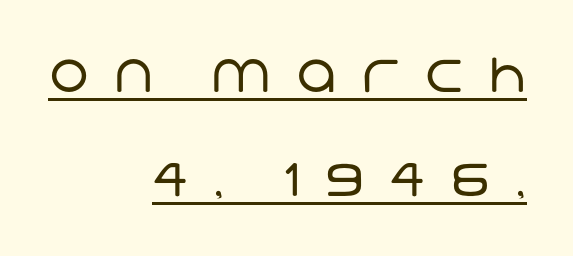
The image shows 56 px regular-weight sans-serif type; set right-aligned, line spacing 1.86x, unusually wide letter spacing (+0.45 em), underlined; low stroke contrast and a large x-height.
